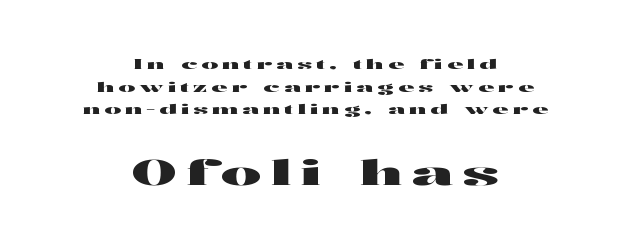
Does the type have serifs? No, each stem ends abruptly. The vertical gap from one line to the next is medium. Honestly, there is no underline to notice here at all. The lower block of text is set noticeably larger than the block above it. Caption: expanded tracking, letters set apart.
